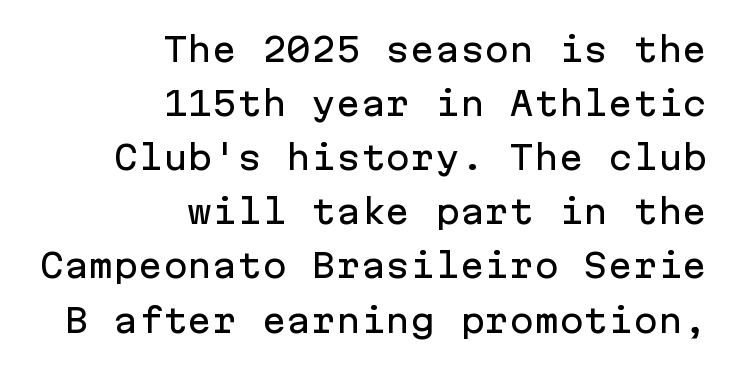
Is this a sans? Yes — the strokes have no serifs. Words float on clear page, feet unadorned. The rendering uses typewriter-style spacing with identical character cells. Is the letter spacing exaggerated? No — it looks like the ordinary default.
